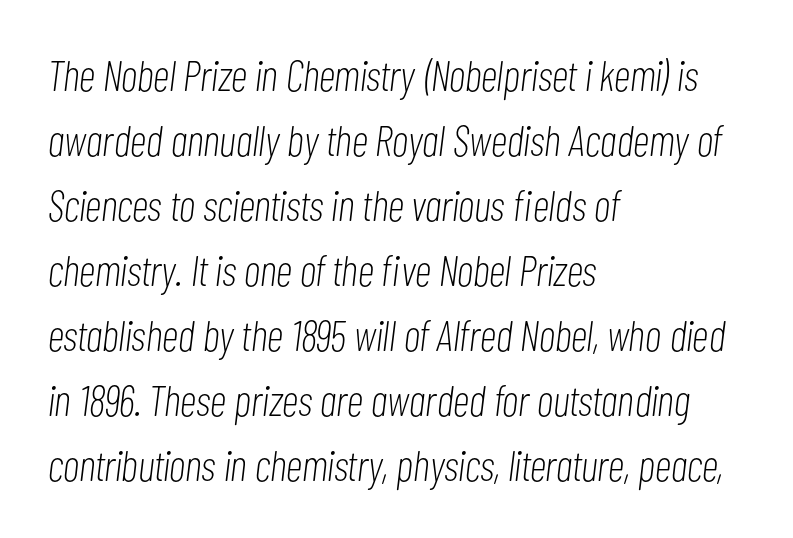
Q: Is the text bold? A: No.
Q: Is the text italic (slanted)? A: Yes, it leans right by about 7 degrees.
Q: Is the text underlined? A: No.
Q: How is the paragraph aligned? A: Left-aligned.
Q: Is the spacing between letters normal or unusually wide? A: Normal.
Q: Is the spacing between lines tight, normal or loose? A: Normal.
Q: Width (condensed, normal, or wide)? A: Condensed.
Q: Stroke contrast? A: Low.
Q: x-height? A: Medium.
Q: Monospaced? A: No.
